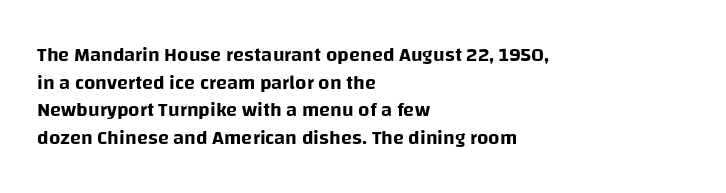
{"italic": "no", "underline": "no", "align": "left", "line_spacing": "normal", "line_spacing_ratio": 1.38, "letter_spacing": "normal", "letter_spacing_em": 0.0, "glyph_px": 20}
